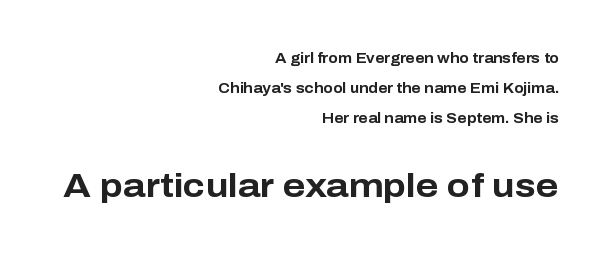
Q: Is the text bold? A: Yes.
Q: Is the text italic (slanted)? A: No, it is upright.
Q: Is the typeface a serif or a sans-serif typeface? A: Sans-serif.
Q: Is the text underlined? A: No.
Q: How is the paragraph aligned? A: Right-aligned.
Q: Is the spacing between letters normal or unusually wide? A: Normal.
Q: Is the spacing between lines tight, normal or loose? A: Loose.
Q: Which block of text is set in a larger size, the first (top) or the second (bottom)? A: The second (bottom) one.
Q: Width (condensed, normal, or wide)? A: Normal.
Q: Stroke contrast? A: Low.
Q: x-height? A: Medium.
Q: Monospaced? A: No.
